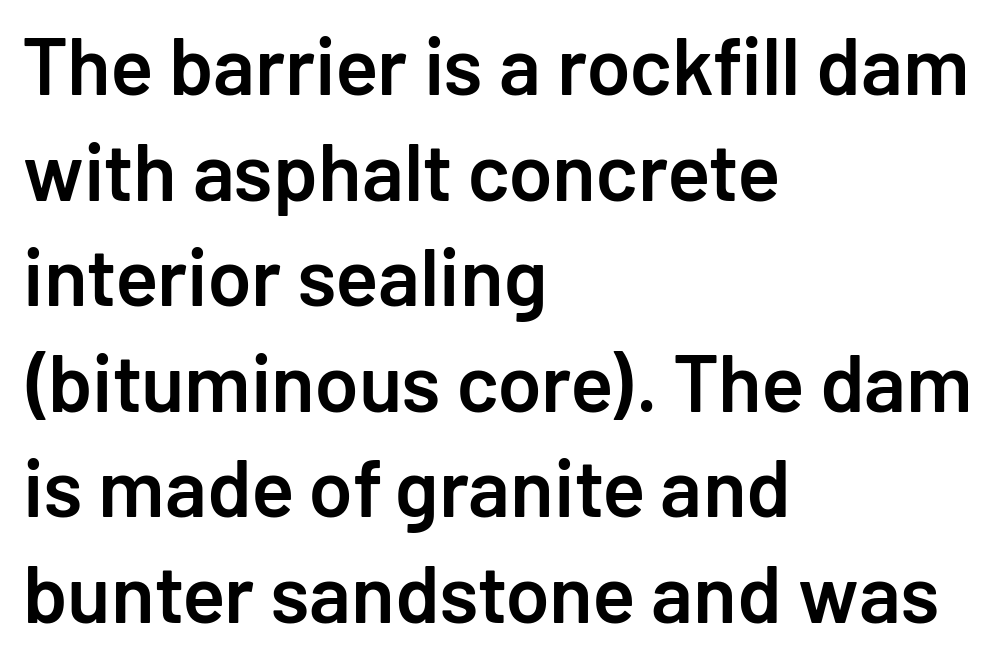
Q: Is the text bold? A: Semi-bold.
Q: Is the text italic (slanted)? A: No, it is upright.
Q: Is the typeface a serif or a sans-serif typeface? A: Sans-serif.
Q: Is the text underlined? A: No.
Q: How is the paragraph aligned? A: Left-aligned.
Q: Is the spacing between letters normal or unusually wide? A: Normal.
Q: Is the spacing between lines tight, normal or loose? A: Normal.
Q: Width (condensed, normal, or wide)? A: Normal.
Q: Stroke contrast? A: Low.
Q: x-height? A: Medium.
Q: Monospaced? A: No.
